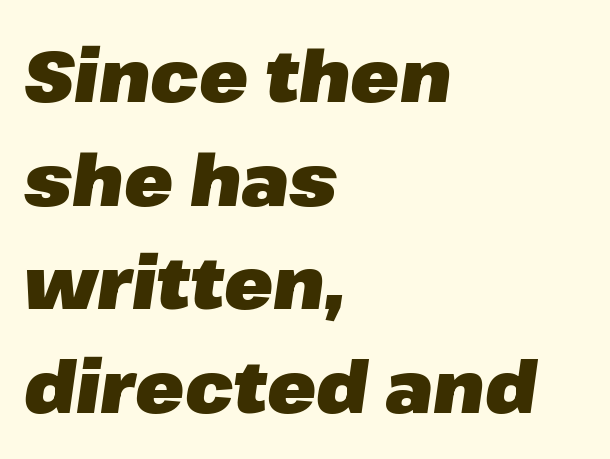
{"italic": "yes", "lean": "right", "slant_degrees": 8, "bold": "yes", "weight": "heavy", "width": "normal", "stroke_contrast": "low", "x_height": "medium", "monospaced": "no", "underline": "no", "align": "left", "line_spacing": "normal", "line_spacing_ratio": 1.44, "letter_spacing": "normal", "letter_spacing_em": 0.0, "glyph_px": 72}
